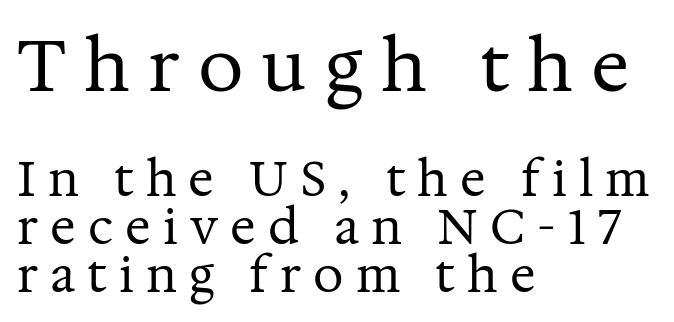
Very little white space separates one row of letters from the next. In terms of letterspacing, this is a distinctly airy, spread setting. A typesetter would call this proportional, since set widths differ per character. A typesetter would mark this as roman, not italic. The paragraph has a hard left edge and a soft right edge.
